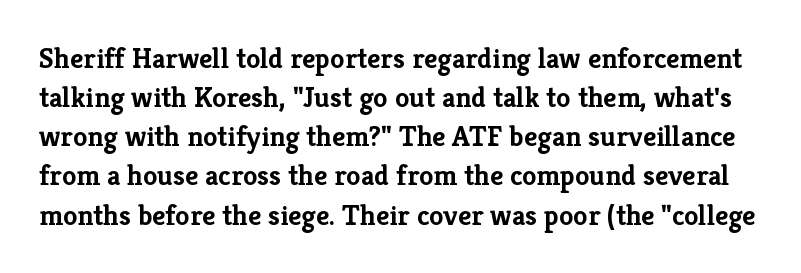
You can tell it's not italic because the verticals are truly vertical. Heavy, bold letterforms. Do the characters align in a grid? No, the font is proportional. Regarding leading, the lines here are spaced in the standard way.
